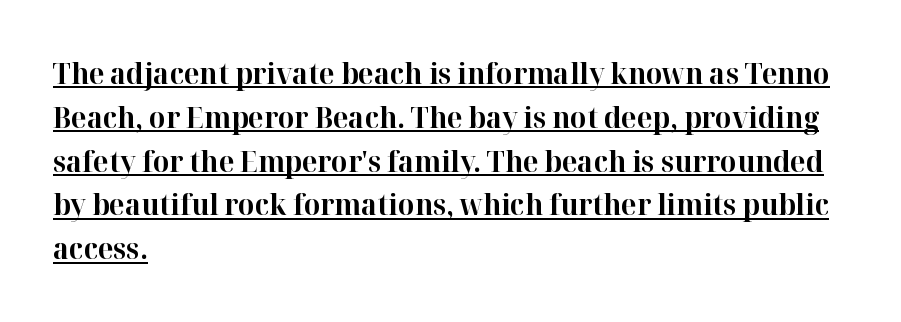
The image shows 29 px bold serif type, upright; set left-aligned, normal line spacing (1.51x), normal letter spacing, underlined; high stroke contrast and a medium x-height.
